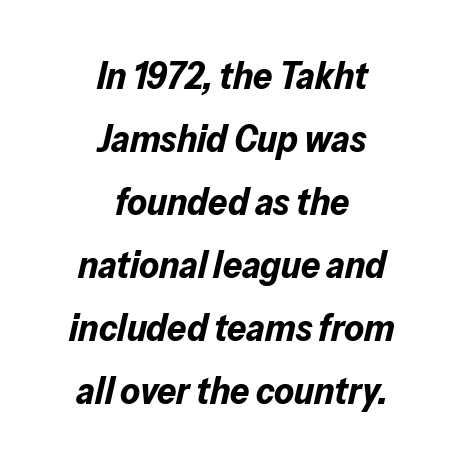
Q: Is the text bold? A: Yes.
Q: Is the text italic (slanted)? A: Yes, it leans right by about 13 degrees.
Q: Is the text underlined? A: No.
Q: How is the paragraph aligned? A: Centered.
Q: Is the spacing between letters normal or unusually wide? A: Normal.
Q: Is the spacing between lines tight, normal or loose? A: Normal.
Q: Width (condensed, normal, or wide)? A: Normal.
Q: Stroke contrast? A: Low.
Q: x-height? A: Medium.
Q: Monospaced? A: No.
